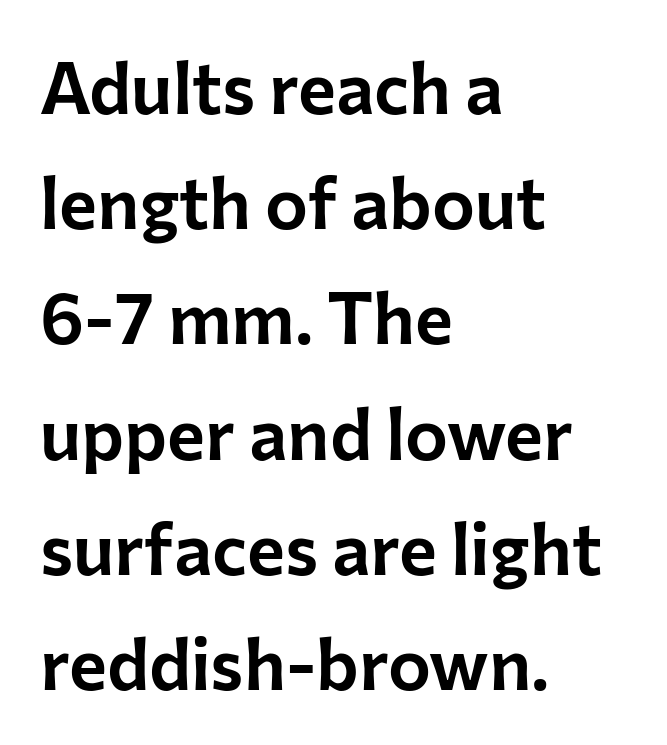
When letters stand straight like this, we call the style roman or upright. A normal amount of white space separates one row of letters from the next. What kind of face is this? One without serifs — a sans. The gaps between neighbouring characters are ordinary and unremarkable. Each row of text sits above clean, open space. Do the characters align in a grid? No, the font is proportional.
